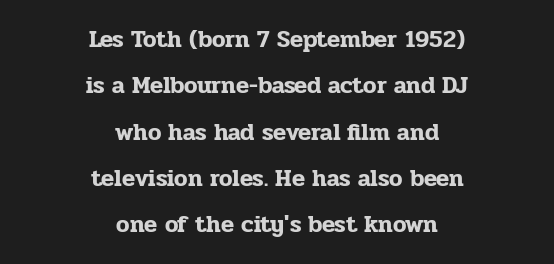
The image shows 24 px text type, upright; set centered, loose line spacing (1.93x), normal letter spacing, not underlined.
